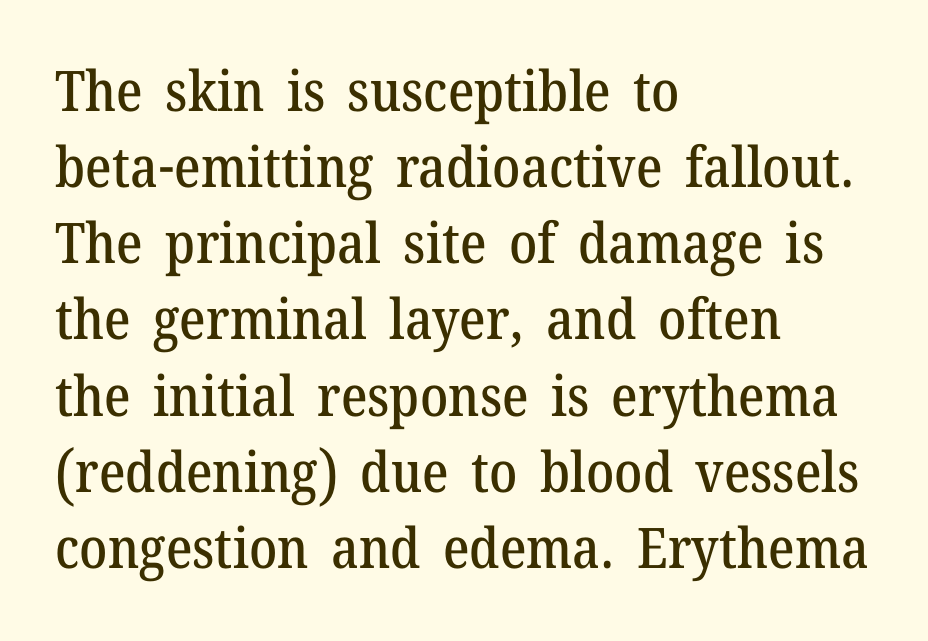
{"serif": "yes", "italic": "no", "width": "normal", "stroke_contrast": "medium", "x_height": "medium", "monospaced": "no", "underline": "no", "align": "left", "line_spacing": "normal", "line_spacing_ratio": 1.36, "letter_spacing": "normal", "letter_spacing_em": 0.0, "glyph_px": 56}
